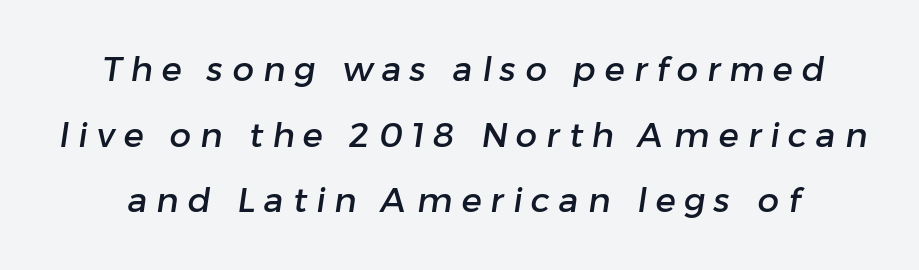
Each word looks stretched out because of the extra space between its letters. Glance below the letters and you will spot only blank space. A typesetter would call this leading open, well beyond the default. The designer went with a sans here, leaving each stem footless.
